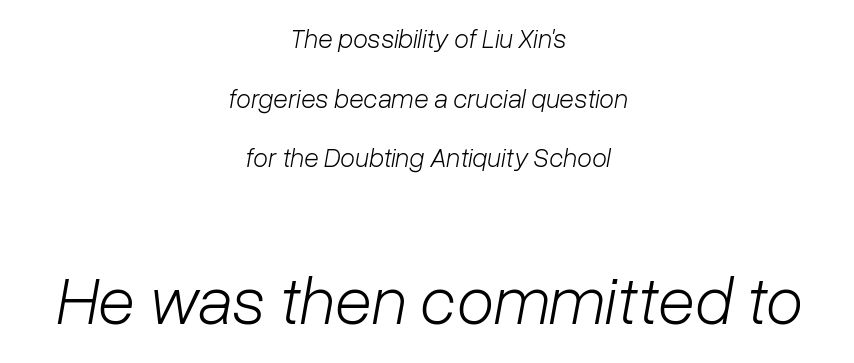
{"italic": "yes", "lean": "right", "slant_degrees": 10, "bold": "no", "weight": "light", "width": "normal", "stroke_contrast": "low", "x_height": "medium", "monospaced": "no", "underline": "no", "align": "center", "line_spacing": "loose", "line_spacing_ratio": 2.21, "letter_spacing": "normal", "letter_spacing_em": 0.0, "larger_block": "second", "size_ratio": 2.52, "glyph_px": 68}
